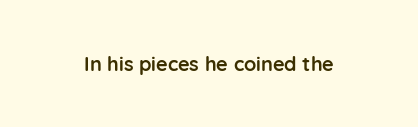
The rendering keeps characters at their native spacing. Underlining? Definitely not there. Nope, not italic — everything's standing straight. Set as a true bold cut, around the 700 mark.
